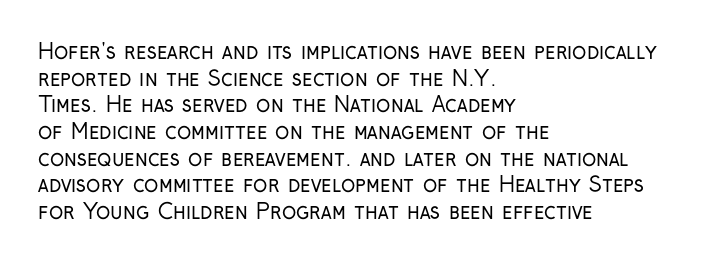
Q: Is the text bold? A: No.
Q: Is the text italic (slanted)? A: No, it is upright.
Q: Is the text underlined? A: No.
Q: How is the paragraph aligned? A: Left-aligned.
Q: Is the spacing between letters normal or unusually wide? A: Normal.
Q: Is the spacing between lines tight, normal or loose? A: Normal.
